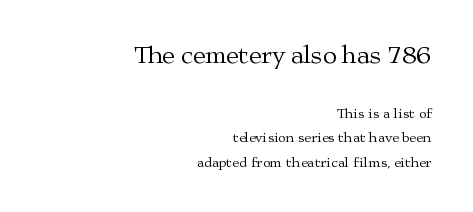
The image shows 25 px text type, upright; set right-aligned, line spacing 1.75x, normal letter spacing, not underlined; the first (top) block is 1.79x larger.
